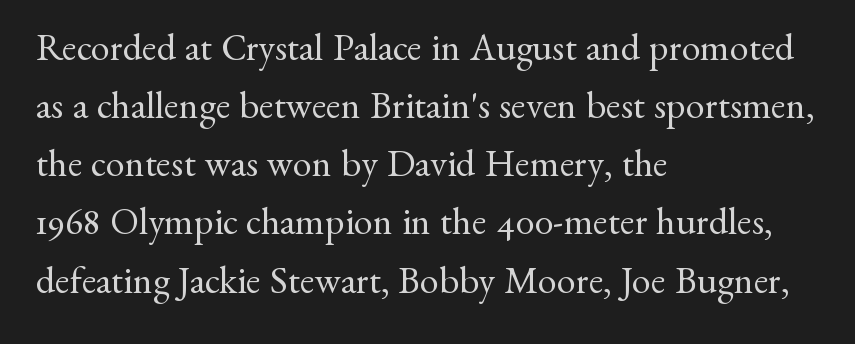
{"serif": "yes", "italic": "no", "bold": "no", "weight": "regular", "width": "normal", "stroke_contrast": "medium", "x_height": "small", "monospaced": "no", "underline": "no", "align": "left", "line_spacing": "normal", "line_spacing_ratio": 1.53, "letter_spacing": "normal", "letter_spacing_em": 0.0, "glyph_px": 38}
